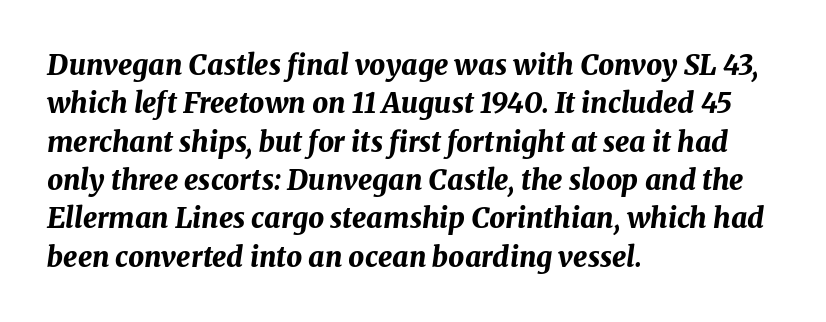
{"italic": "yes", "lean": "right", "slant_degrees": 8, "bold": "yes", "weight": "bold", "width": "normal", "stroke_contrast": "medium", "x_height": "medium", "monospaced": "no", "underline": "no", "align": "left", "line_spacing": "normal", "line_spacing_ratio": 1.37, "letter_spacing": "normal", "letter_spacing_em": 0.0, "glyph_px": 28}
